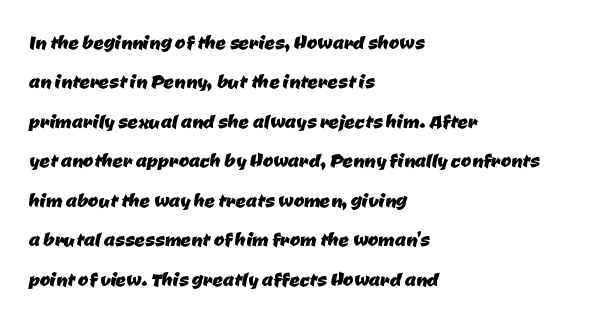
Q: Is the text underlined? A: No.
Q: How is the paragraph aligned? A: Left-aligned.
Q: Is the spacing between letters normal or unusually wide? A: Normal.
Q: Is the spacing between lines tight, normal or loose? A: Normal.
